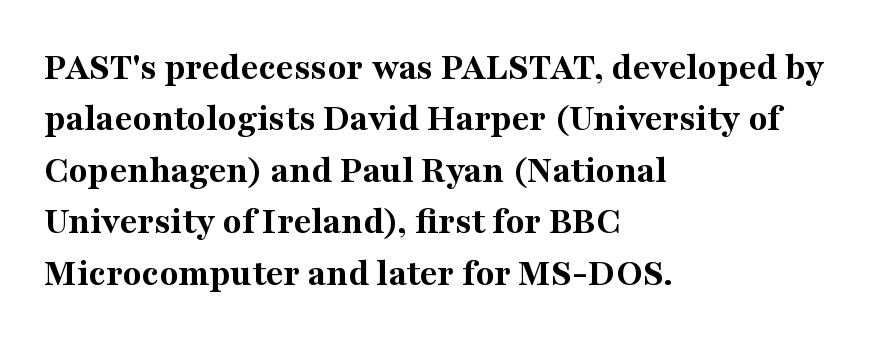
Q: Is the text bold? A: Yes.
Q: Is the text italic (slanted)? A: No, it is upright.
Q: Is the typeface a serif or a sans-serif typeface? A: Serif.
Q: Is the text underlined? A: No.
Q: How is the paragraph aligned? A: Left-aligned.
Q: Is the spacing between letters normal or unusually wide? A: Normal.
Q: Is the spacing between lines tight, normal or loose? A: Normal.
Q: Width (condensed, normal, or wide)? A: Normal.
Q: Stroke contrast? A: Medium.
Q: x-height? A: Medium.
Q: Monospaced? A: No.
